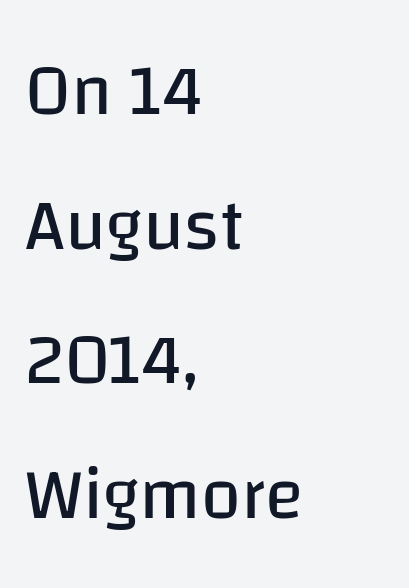
The image shows 72 px regular-weight sans-serif type, upright; set left-aligned, line spacing 1.87x, normal letter spacing, not underlined; low stroke contrast and a large x-height.
